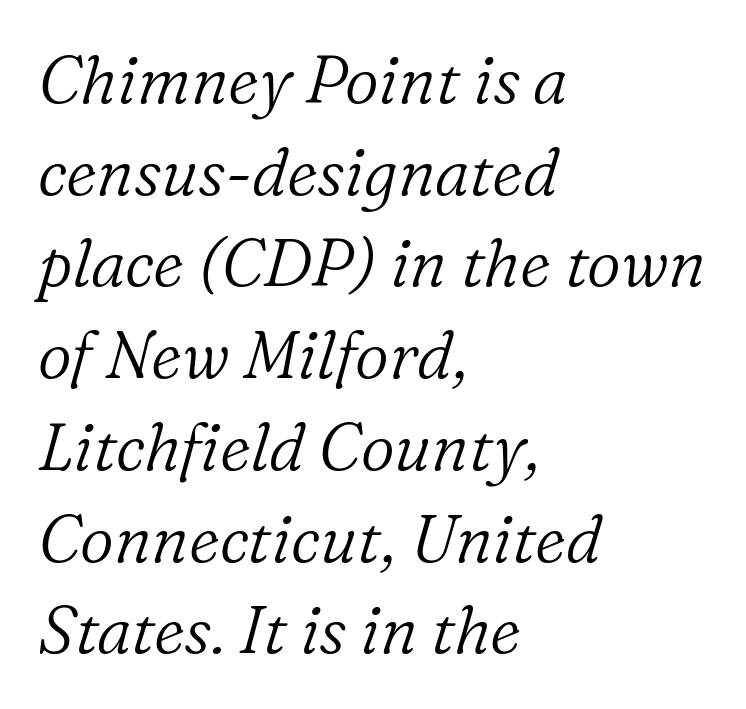
The image shows 66 px light serif type, italic (leaning right); set left-aligned, normal line spacing (1.39x), normal letter spacing, not underlined; low stroke contrast and a medium x-height.
